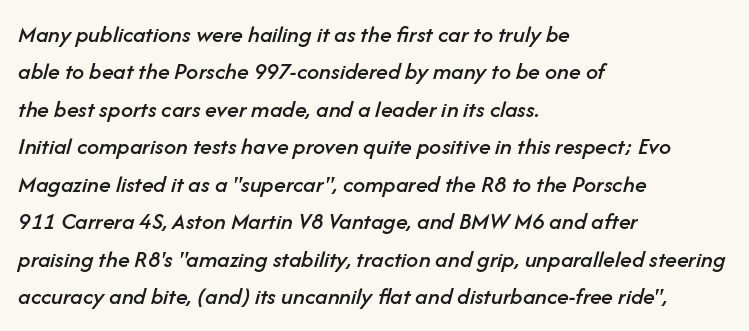
Q: Is the text italic (slanted)? A: Yes, it leans right by about 14 degrees.
Q: Is the text underlined? A: No.
Q: How is the paragraph aligned? A: Left-aligned.
Q: Is the spacing between letters normal or unusually wide? A: Normal.
Q: Is the spacing between lines tight, normal or loose? A: Normal.
